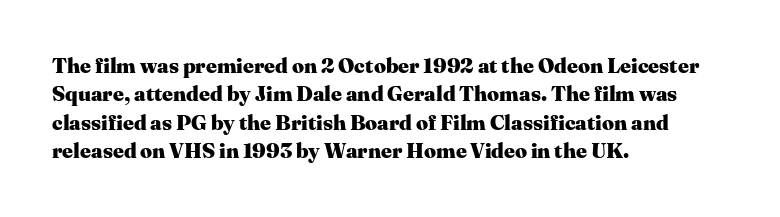
{"italic": "no", "bold": "yes", "underline": "no", "align": "left", "line_spacing": "normal", "line_spacing_ratio": 1.35, "letter_spacing": "normal", "letter_spacing_em": 0.0, "glyph_px": 21}
